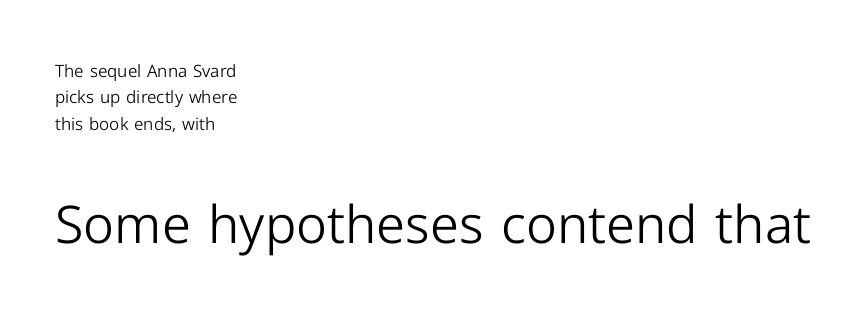
The image shows 52 px light sans-serif type, upright; set left-aligned, normal line spacing (1.55x), normal letter spacing, not underlined; the second (bottom) block is 3.06x larger; low stroke contrast and a medium x-height.
